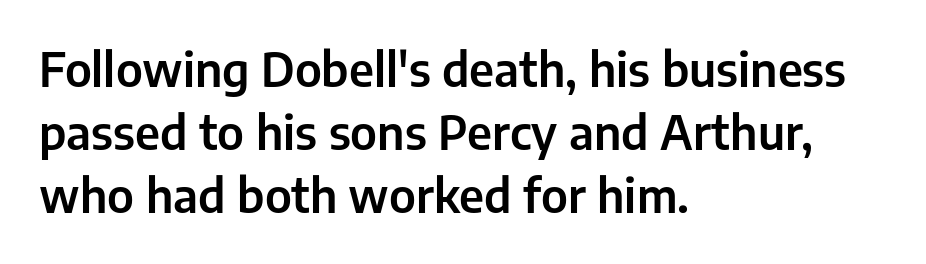
{"serif": "no", "italic": "no", "width": "normal", "stroke_contrast": "low", "x_height": "medium", "monospaced": "no", "underline": "no", "align": "left", "line_spacing": "normal", "line_spacing_ratio": 1.37, "letter_spacing": "normal", "letter_spacing_em": 0.0, "glyph_px": 46}
